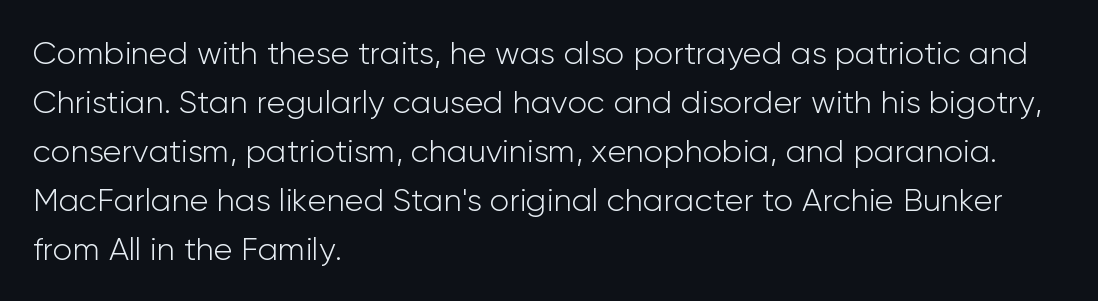
Q: Is the text bold? A: No.
Q: Is the text italic (slanted)? A: No, it is upright.
Q: Is the typeface a serif or a sans-serif typeface? A: Sans-serif.
Q: Is the text underlined? A: No.
Q: How is the paragraph aligned? A: Left-aligned.
Q: Is the spacing between letters normal or unusually wide? A: Normal.
Q: Is the spacing between lines tight, normal or loose? A: Normal.
Q: Width (condensed, normal, or wide)? A: Normal.
Q: Stroke contrast? A: Low.
Q: x-height? A: Medium.
Q: Monospaced? A: No.
